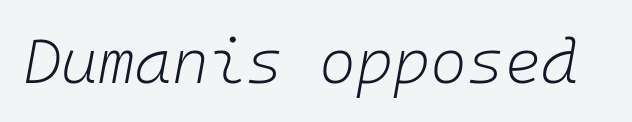
Q: Is the text bold? A: No.
Q: Is the text italic (slanted)? A: Yes, it leans right by about 10 degrees.
Q: Is the text underlined? A: No.
Q: Is the spacing between letters normal or unusually wide? A: Normal.
Q: Width (condensed, normal, or wide)? A: Normal.
Q: Stroke contrast? A: Low.
Q: x-height? A: Medium.
Q: Monospaced? A: Yes.
